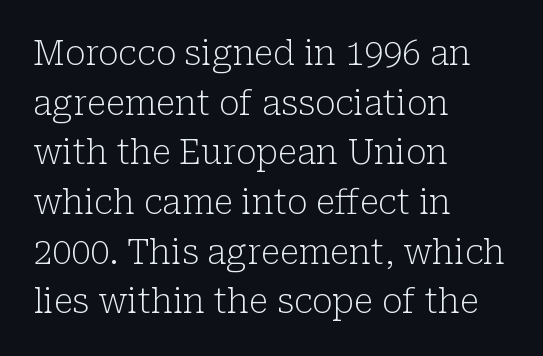
The image shows 34 px light serif type, upright; set left-aligned, normal line spacing (1.46x), normal letter spacing, not underlined; low stroke contrast and a medium x-height.
